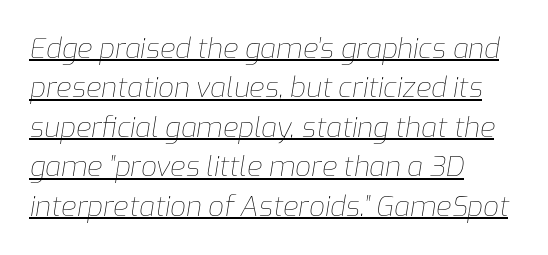
The image shows 28 px thin type, italic (leaning right); set left-aligned, normal line spacing (1.41x), normal letter spacing, underlined; low stroke contrast and a medium x-height.
